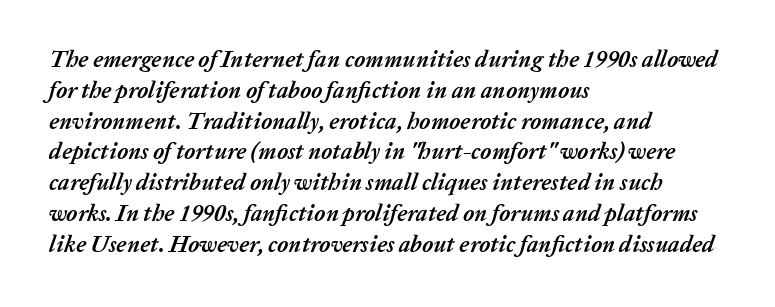
Q: Is the text bold? A: Yes.
Q: Is the text italic (slanted)? A: Yes, it leans right by about 20 degrees.
Q: Is the text underlined? A: No.
Q: How is the paragraph aligned? A: Left-aligned.
Q: Is the spacing between letters normal or unusually wide? A: Normal.
Q: Is the spacing between lines tight, normal or loose? A: Normal.
